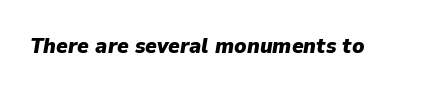
Is the type slanted? Yes — the strokes lean at a clear angle. The string is rendered with underlining switched off. Strokes here are thick enough to call this a true bold. This rendering leaves character spacing at its baseline value.
